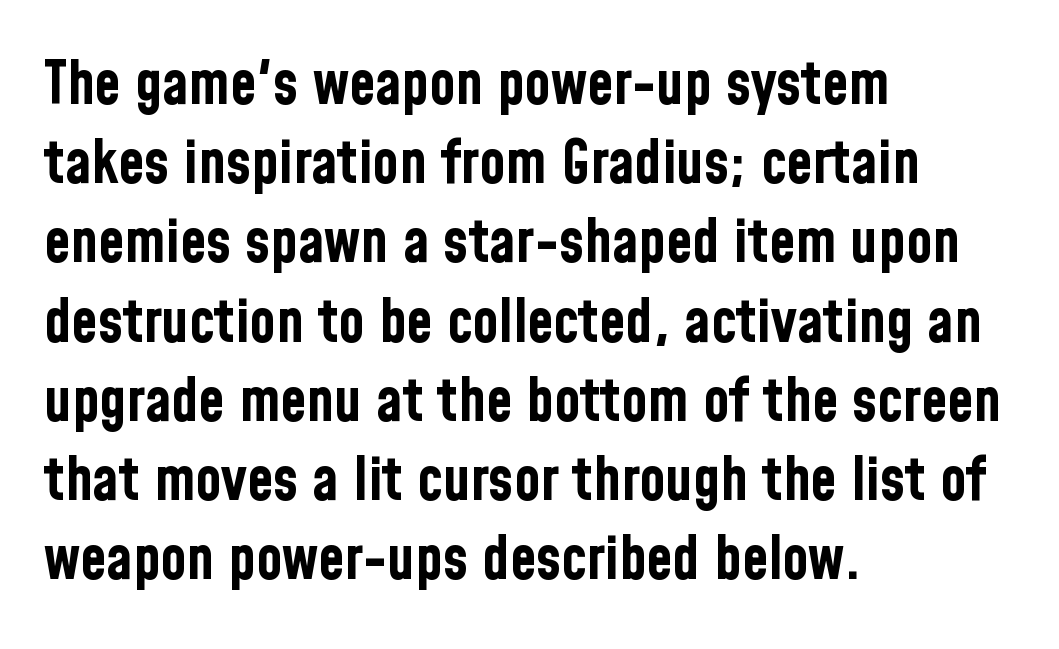
Q: Is the text bold? A: Yes.
Q: Is the text italic (slanted)? A: No, it is upright.
Q: Is the typeface a serif or a sans-serif typeface? A: Sans-serif.
Q: Is the text underlined? A: No.
Q: How is the paragraph aligned? A: Left-aligned.
Q: Is the spacing between letters normal or unusually wide? A: Normal.
Q: Is the spacing between lines tight, normal or loose? A: Normal.
Q: Width (condensed, normal, or wide)? A: Condensed.
Q: Stroke contrast? A: Low.
Q: x-height? A: Medium.
Q: Monospaced? A: No.
